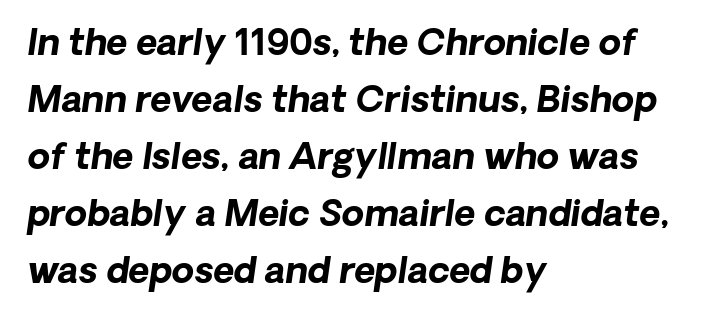
Q: Is the text bold? A: Yes.
Q: Is the text italic (slanted)? A: Yes, it leans right by about 8 degrees.
Q: Is the text underlined? A: No.
Q: How is the paragraph aligned? A: Left-aligned.
Q: Is the spacing between letters normal or unusually wide? A: Normal.
Q: Is the spacing between lines tight, normal or loose? A: Normal.
Q: Width (condensed, normal, or wide)? A: Normal.
Q: Stroke contrast? A: Low.
Q: x-height? A: Medium.
Q: Monospaced? A: No.
